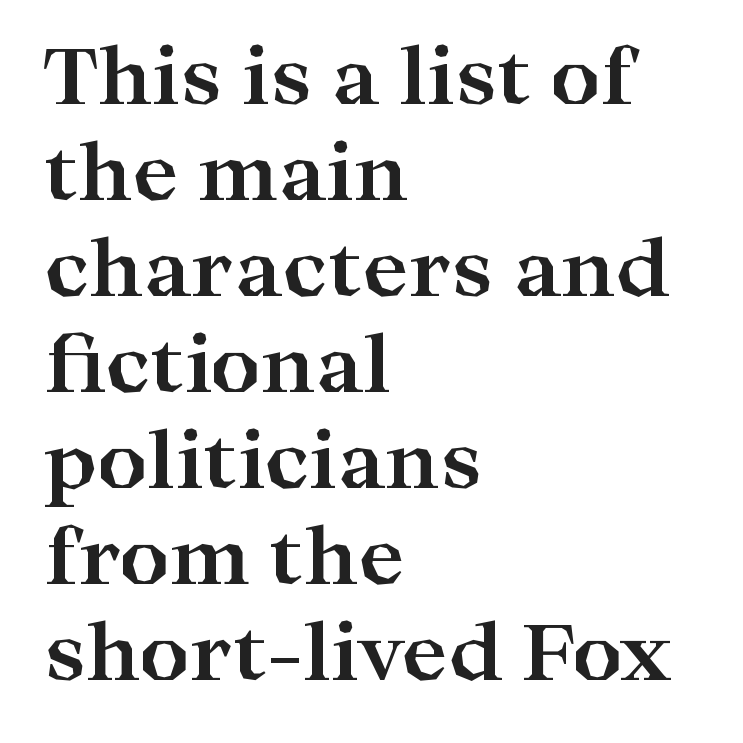
The image shows 78 px bold, wide serif type, upright; set left-aligned, line spacing 1.23x, normal letter spacing, not underlined; high stroke contrast and a medium x-height.
